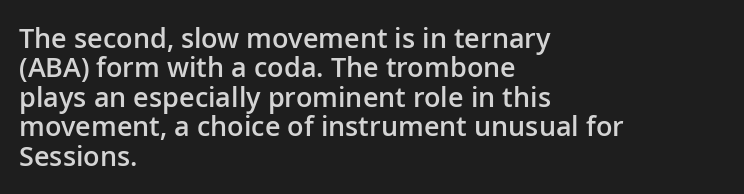
Q: Is the text bold? A: Semi-bold.
Q: Is the text italic (slanted)? A: No, it is upright.
Q: Is the text underlined? A: No.
Q: How is the paragraph aligned? A: Left-aligned.
Q: Is the spacing between letters normal or unusually wide? A: Normal.
Q: Is the spacing between lines tight, normal or loose? A: Tight.
